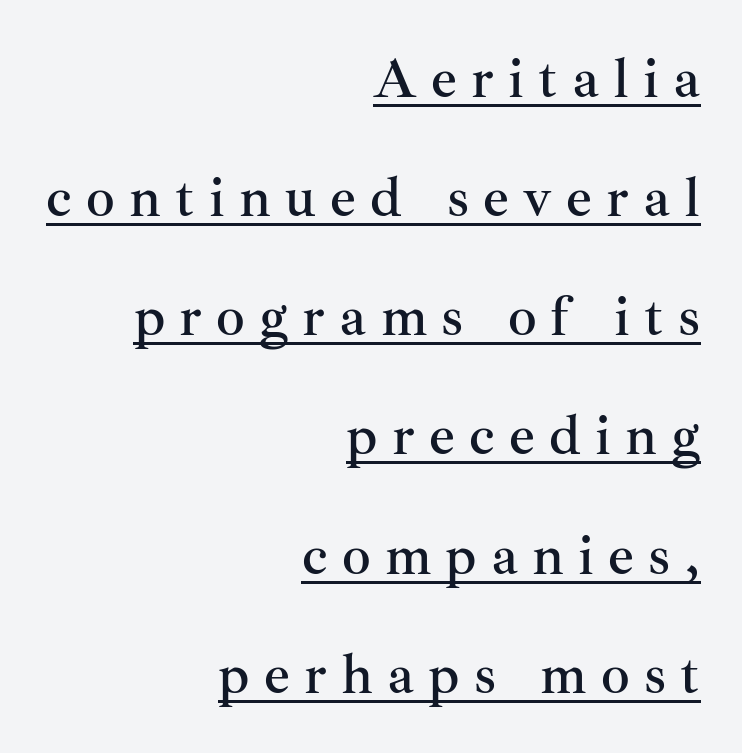
{"serif": "yes", "italic": "no", "width": "normal", "stroke_contrast": "medium", "x_height": "small", "monospaced": "no", "underline": "yes", "align": "right", "line_spacing": "loose", "line_spacing_ratio": 2.09, "letter_spacing": "wide", "letter_spacing_em": 0.25, "glyph_px": 57}
